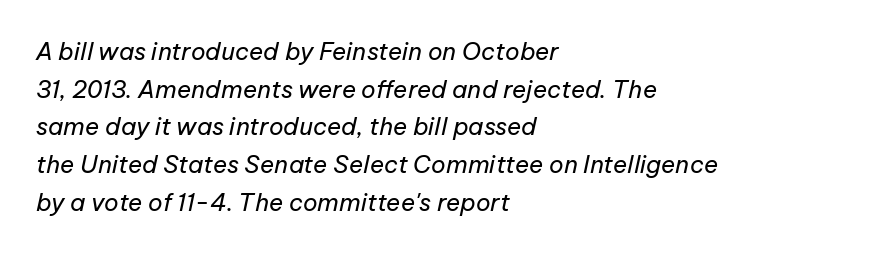
Q: Is the text bold? A: No.
Q: Is the text italic (slanted)? A: Yes, it leans right by about 12 degrees.
Q: Is the text underlined? A: No.
Q: How is the paragraph aligned? A: Left-aligned.
Q: Is the spacing between letters normal or unusually wide? A: Normal.
Q: Is the spacing between lines tight, normal or loose? A: Normal.
